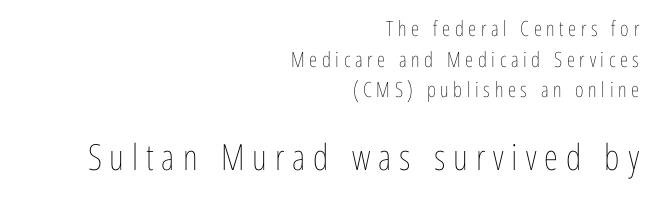
The image shows 36 px thin, condensed type, upright; set right-aligned, normal line spacing (1.46x), unusually wide letter spacing (+0.22 em), not underlined; the second (bottom) block is 1.71x larger; low stroke contrast and a medium x-height.
